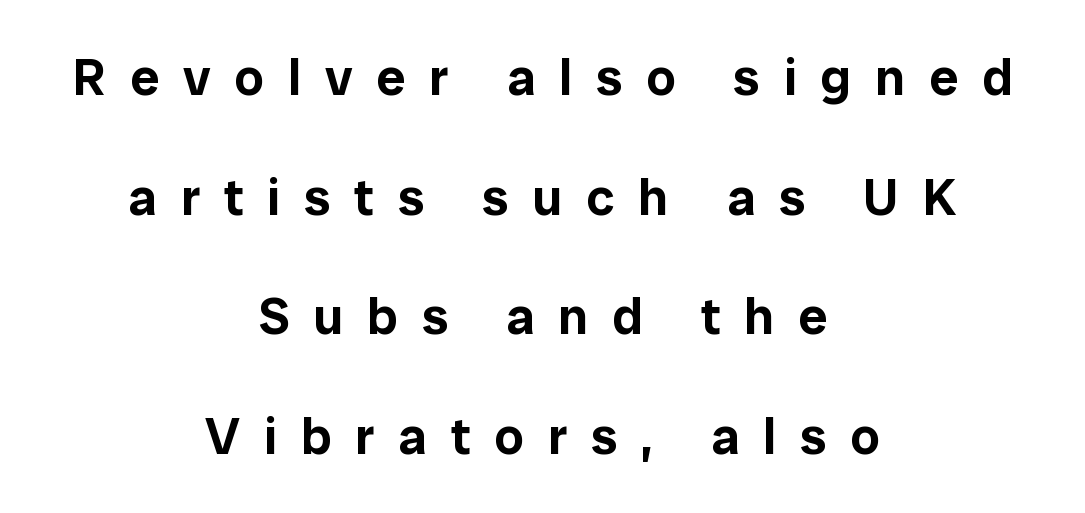
{"serif": "no", "italic": "no", "width": "normal", "stroke_contrast": "low", "x_height": "medium", "monospaced": "no", "underline": "no", "align": "center", "line_spacing": "loose", "line_spacing_ratio": 2.3, "letter_spacing": "wide", "letter_spacing_em": 0.46, "glyph_px": 52}
